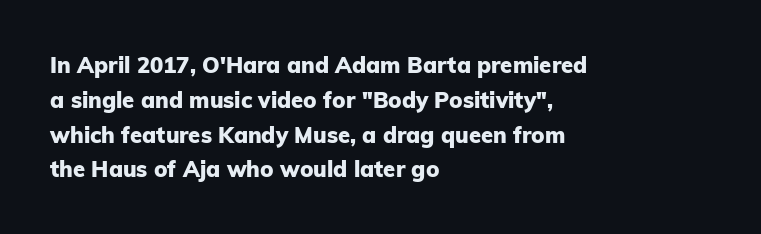
The image shows 22 px bold type, upright; set left-aligned, normal line spacing (1.58x), normal letter spacing, not underlined.
